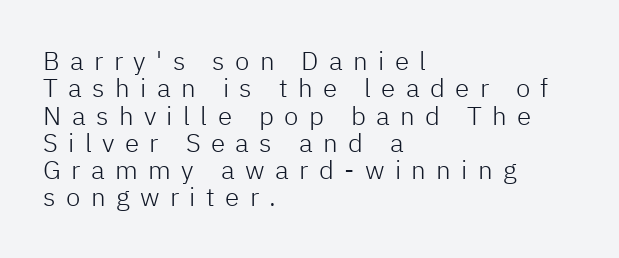
Q: Is the text bold? A: No.
Q: Is the text italic (slanted)? A: No, it is upright.
Q: Is the text underlined? A: No.
Q: How is the paragraph aligned? A: Left-aligned.
Q: Is the spacing between letters normal or unusually wide? A: Unusually wide.
Q: Is the spacing between lines tight, normal or loose? A: Tight.
